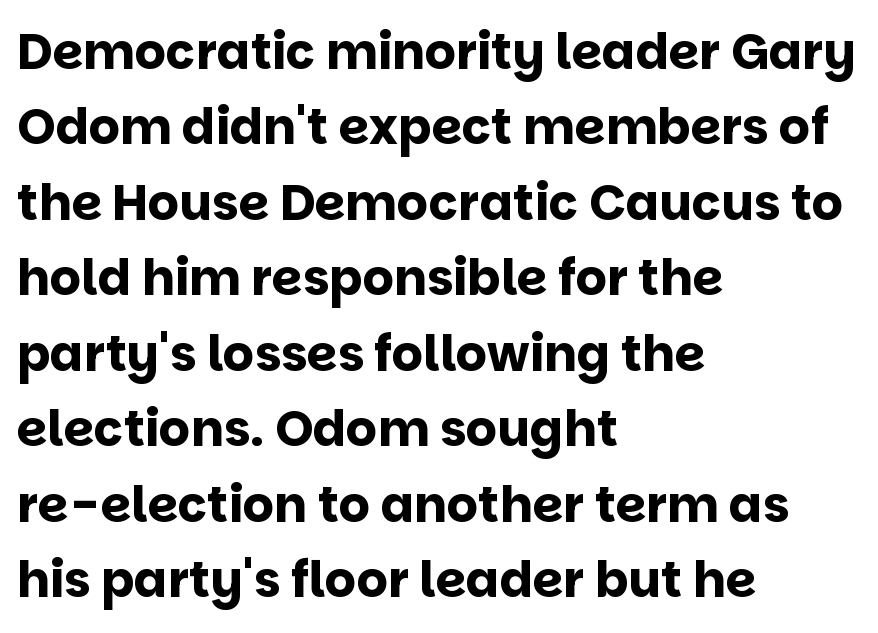
Q: Is the text bold? A: Yes.
Q: Is the text italic (slanted)? A: No, it is upright.
Q: Is the typeface a serif or a sans-serif typeface? A: Sans-serif.
Q: Is the text underlined? A: No.
Q: How is the paragraph aligned? A: Left-aligned.
Q: Is the spacing between letters normal or unusually wide? A: Normal.
Q: Is the spacing between lines tight, normal or loose? A: Normal.
Q: Width (condensed, normal, or wide)? A: Normal.
Q: Stroke contrast? A: Low.
Q: x-height? A: Large.
Q: Monospaced? A: No.
